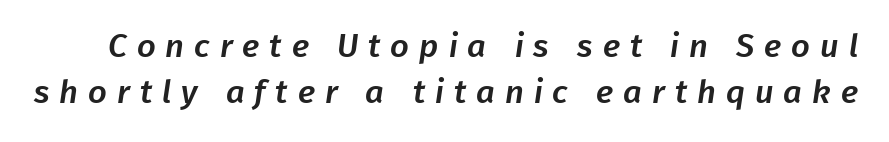
The image shows 33 px sans-serif type; set normal line spacing (1.38x), unusually wide letter spacing (+0.3 em), not underlined; low stroke contrast and a medium x-height.
